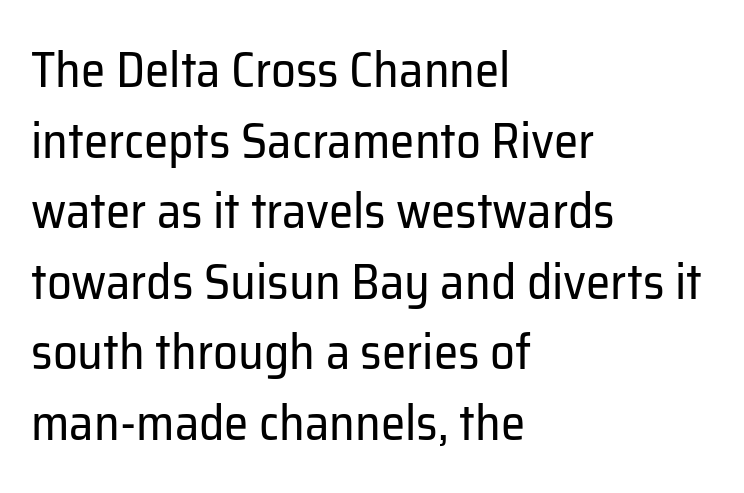
Q: Is the text bold? A: No.
Q: Is the text italic (slanted)? A: No, it is upright.
Q: Is the typeface a serif or a sans-serif typeface? A: Sans-serif.
Q: Is the text underlined? A: No.
Q: How is the paragraph aligned? A: Left-aligned.
Q: Is the spacing between letters normal or unusually wide? A: Normal.
Q: Is the spacing between lines tight, normal or loose? A: Normal.
Q: Width (condensed, normal, or wide)? A: Normal.
Q: Stroke contrast? A: Low.
Q: x-height? A: Medium.
Q: Monospaced? A: No.
